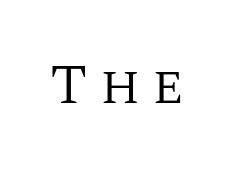
{"serif": "yes", "italic": "no", "bold": "no", "weight": "regular", "width": "normal", "stroke_contrast": "medium", "x_height": "large", "monospaced": "no", "underline": "no", "letter_spacing": "wide", "letter_spacing_em": 0.21, "glyph_px": 56}
